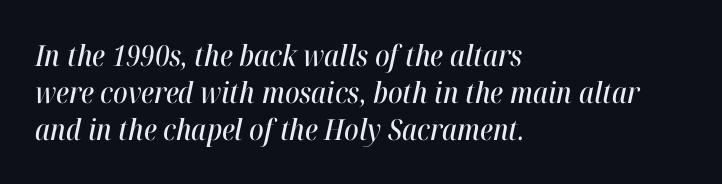
How would I describe the line gaps? Plain and ordinary. Beneath every word, the page is bare. Standard letterfit; no display-style spreading of the glyphs. The passage is arranged the way most books set body copy — flush left. There's an unmistakable incline to the writing here.
